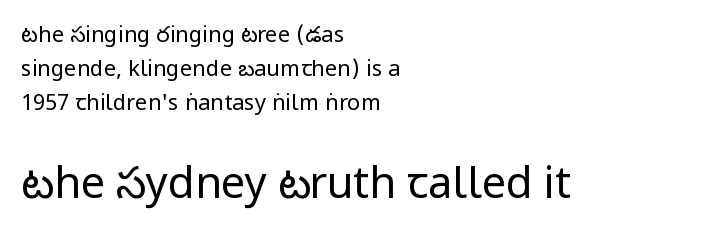
The image shows 43 px regular-weight, condensed sans-serif type, upright; set left-aligned, normal line spacing (1.55x), normal letter spacing, not underlined; the second (bottom) block is 1.95x larger; low stroke contrast and a large x-height.
